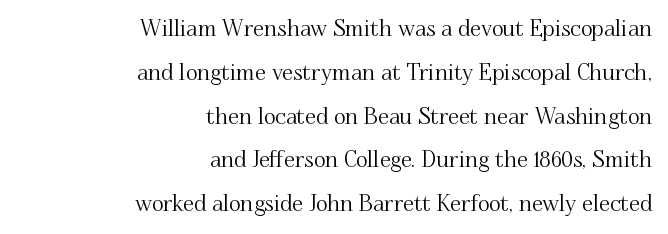
{"italic": "no", "underline": "no", "align": "right", "line_spacing": "loose", "line_spacing_ratio": 1.99, "letter_spacing": "normal", "letter_spacing_em": 0.0, "glyph_px": 22}
